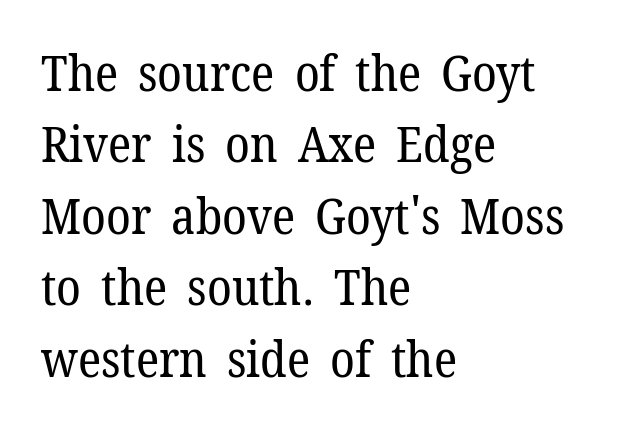
Q: Is the text bold? A: No.
Q: Is the text italic (slanted)? A: No, it is upright.
Q: Is the typeface a serif or a sans-serif typeface? A: Serif.
Q: Is the text underlined? A: No.
Q: How is the paragraph aligned? A: Left-aligned.
Q: Is the spacing between letters normal or unusually wide? A: Normal.
Q: Is the spacing between lines tight, normal or loose? A: Normal.
Q: Width (condensed, normal, or wide)? A: Normal.
Q: Stroke contrast? A: Low.
Q: x-height? A: Medium.
Q: Monospaced? A: No.
